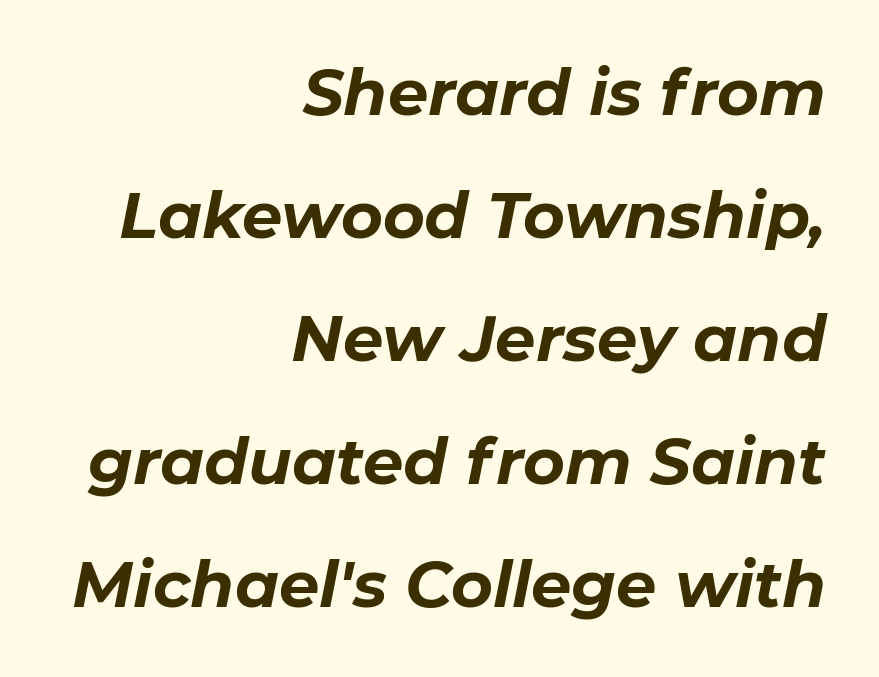
Q: Is the text bold? A: Yes.
Q: Is the text italic (slanted)? A: Yes, it leans right by about 11 degrees.
Q: Is the text underlined? A: No.
Q: How is the paragraph aligned? A: Right-aligned.
Q: Is the spacing between letters normal or unusually wide? A: Normal.
Q: Is the spacing between lines tight, normal or loose? A: Loose.
Q: Width (condensed, normal, or wide)? A: Normal.
Q: Stroke contrast? A: Low.
Q: x-height? A: Medium.
Q: Monospaced? A: No.
